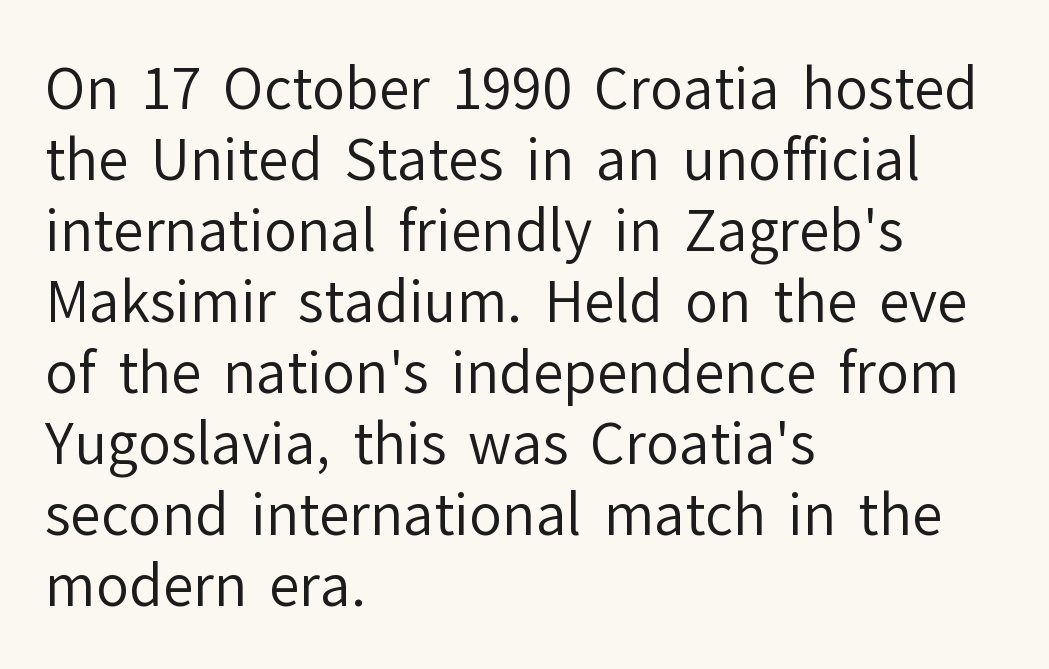
Ascenders rise straight up at ninety degrees. I'd call this a sans setting — the letters go barefoot. Note the varied advance widths — an 'i' is clearly narrower than an 'm'. No extra tracking has been applied to these lines. Letters rest on an invisible, unmarked baseline.
